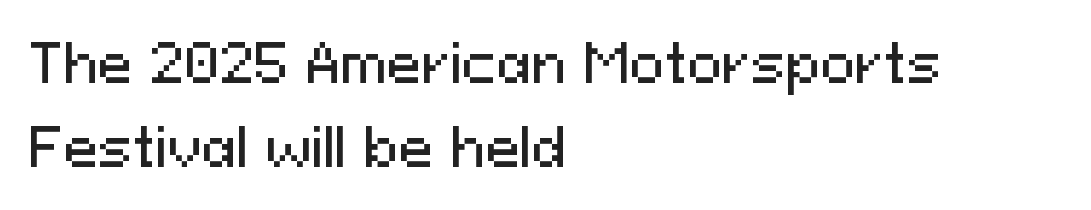
Q: Is the text italic (slanted)? A: No, it is upright.
Q: Is the typeface a serif or a sans-serif typeface? A: Sans-serif.
Q: Is the text underlined? A: No.
Q: How is the paragraph aligned? A: Left-aligned.
Q: Is the spacing between letters normal or unusually wide? A: Normal.
Q: Is the spacing between lines tight, normal or loose? A: Normal.
Q: Width (condensed, normal, or wide)? A: Normal.
Q: Stroke contrast? A: Medium.
Q: x-height? A: Medium.
Q: Monospaced? A: No.
